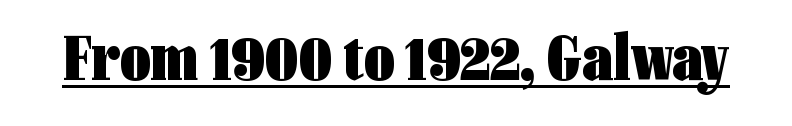
Q: Is the text bold? A: Yes.
Q: Is the text italic (slanted)? A: No, it is upright.
Q: Is the typeface a serif or a sans-serif typeface? A: Sans-serif.
Q: Is the text underlined? A: Yes.
Q: Is the spacing between letters normal or unusually wide? A: Normal.
Q: Width (condensed, normal, or wide)? A: Condensed.
Q: Stroke contrast? A: Low.
Q: x-height? A: Medium.
Q: Monospaced? A: No.
